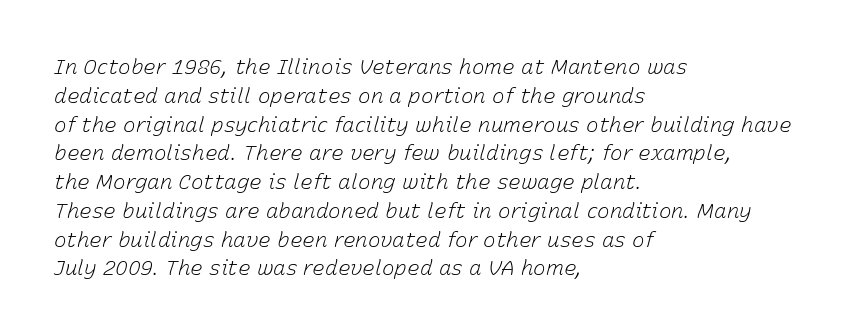
The image shows 21 px text type, italic (leaning right); set left-aligned, normal line spacing (1.37x), normal letter spacing, not underlined.
